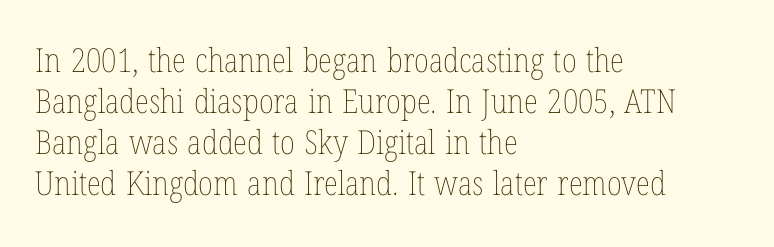
This is roman type, the default non-slanted kind. Do the characters align in a grid? No, the font is proportional. Descender tails drop into unmarked territory. Short and long lines alike share a common starting point at left.
